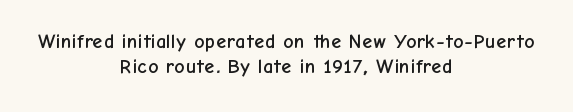
{"italic": "no", "underline": "no", "align": "center", "line_spacing": "normal", "line_spacing_ratio": 1.26, "letter_spacing": "normal", "letter_spacing_em": 0.0, "glyph_px": 20}
